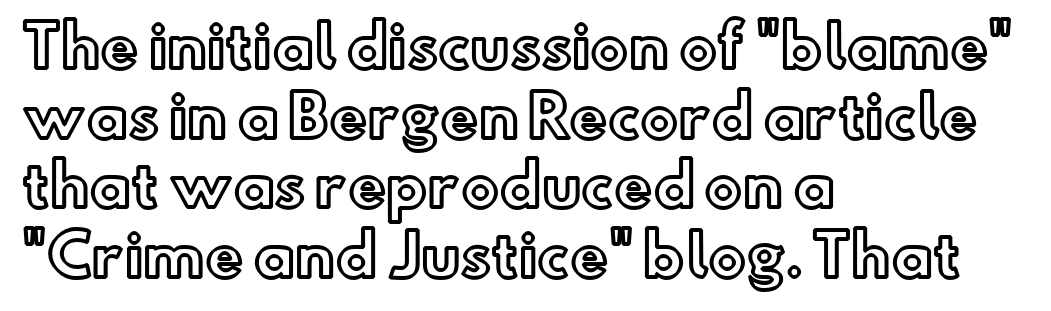
{"italic": "no", "width": "normal", "x_height": "small", "monospaced": "no", "underline": "no", "align": "left", "line_spacing_ratio": 1.22, "letter_spacing": "normal", "letter_spacing_em": 0.0, "glyph_px": 57}
